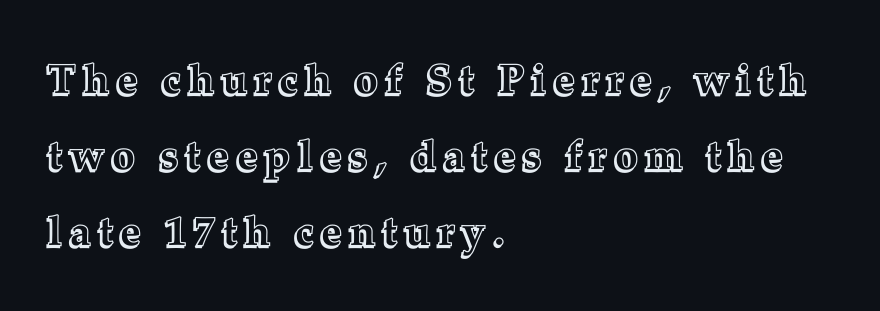
The image shows 41 px text type, upright; set left-aligned, line spacing 1.85x, unusually wide letter spacing (+0.2 em), not underlined; a medium x-height.
